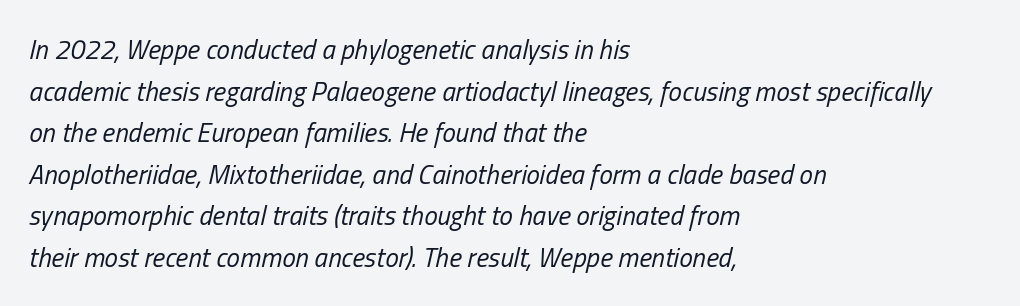
{"italic": "yes", "lean": "right", "slant_degrees": 13, "bold": "no", "underline": "no", "align": "left", "line_spacing": "normal", "line_spacing_ratio": 1.54, "letter_spacing": "normal", "letter_spacing_em": 0.0, "glyph_px": 27}
